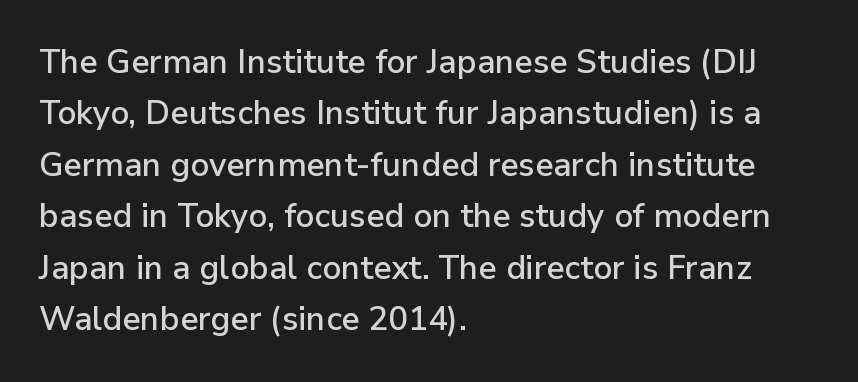
The image shows 33 px sans-serif type, upright; set left-aligned, normal line spacing (1.56x), normal letter spacing, not underlined; low stroke contrast and a medium x-height.
